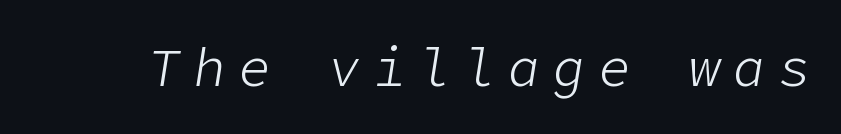
The image shows 53 px light type, italic (leaning right); set unusually wide letter spacing (+0.25 em), not underlined; low stroke contrast and a medium x-height.
